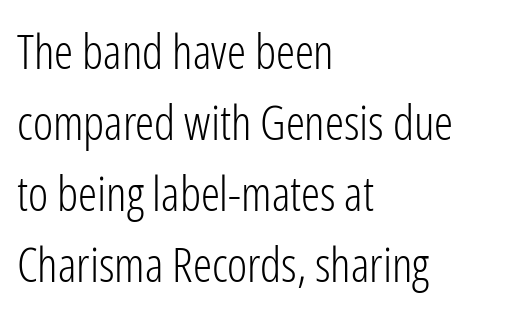
Only glyphs here, with clear space below each row. Is the type heavy? It reads as light-to-regular instead. Compared with a centered layout, this one pins lines to the left instead. Inter-character spacing is left at the font's built-in metrics.
